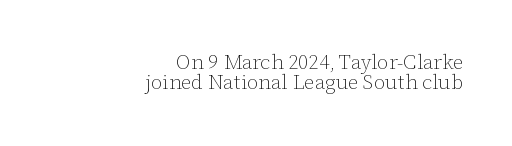
Tall strokes in this sample are plumb rather than angled. Has an underline been added? It has not. The letters sit at their default tracking, neither squeezed nor spread. Counters stay open thanks to moderate or lighter strokes.
